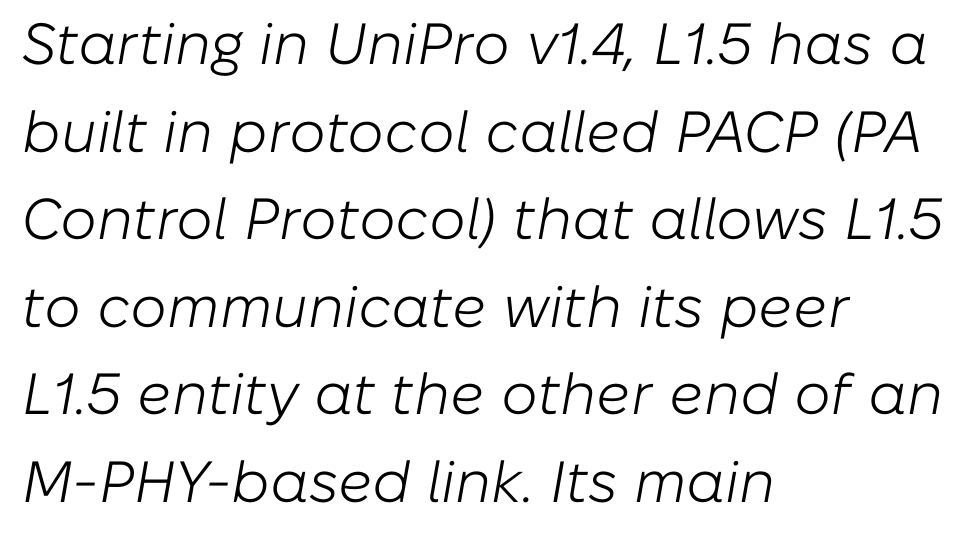
The image shows 58 px light type, italic (leaning right); set left-aligned, normal line spacing (1.51x), normal letter spacing, not underlined; low stroke contrast and a medium x-height.
